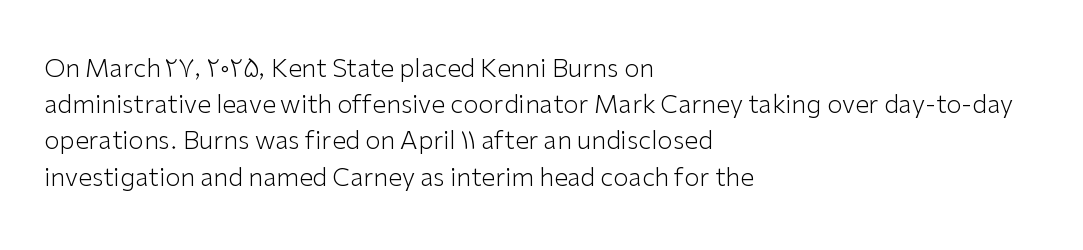
Q: Is the text bold? A: No.
Q: Is the text italic (slanted)? A: No, it is upright.
Q: Is the text underlined? A: No.
Q: How is the paragraph aligned? A: Left-aligned.
Q: Is the spacing between letters normal or unusually wide? A: Normal.
Q: Is the spacing between lines tight, normal or loose? A: Normal.
